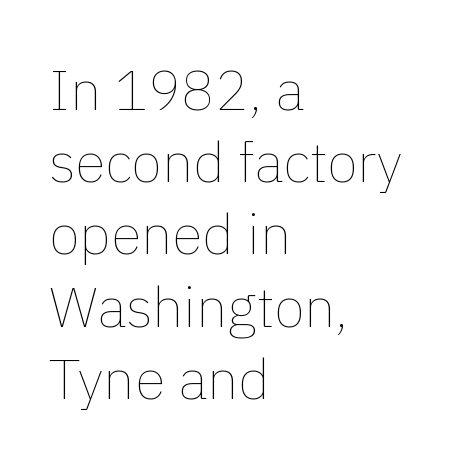
Q: Is the text bold? A: No.
Q: Is the text italic (slanted)? A: No, it is upright.
Q: Is the text underlined? A: No.
Q: How is the paragraph aligned? A: Left-aligned.
Q: Is the spacing between letters normal or unusually wide? A: Normal.
Q: Is the spacing between lines tight, normal or loose? A: Normal.
Q: Width (condensed, normal, or wide)? A: Normal.
Q: Stroke contrast? A: Low.
Q: x-height? A: Medium.
Q: Monospaced? A: No.
